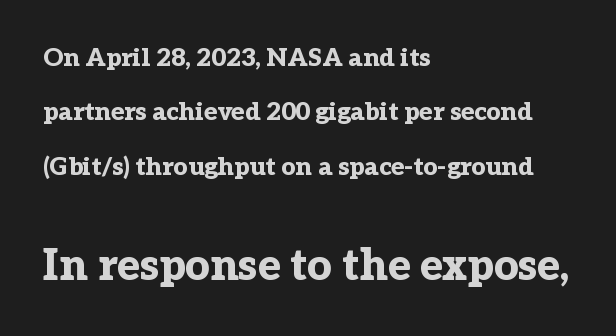
Underlining? Definitely not there. Stroke terminals: seriffed. Spacing verdict: proportional, widths tailored to each character. Type size steps up from the first block to the second. Typeset ragged right — the left edge is the straight one.
